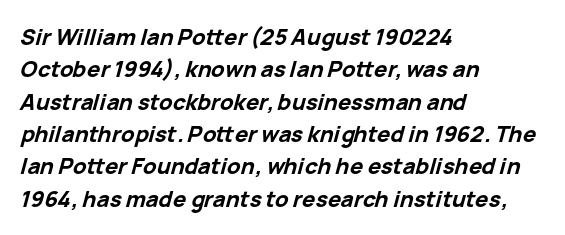
Only glyphs here, with clear space below each row. This sample is left-justified, so line endings fall wherever the words run out. Weight check: bold — yes, fully. When letters slant like this, we call the style italic.
